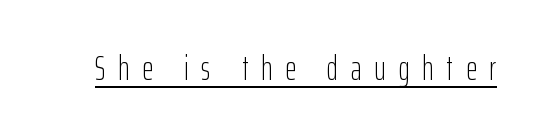
{"serif": "no", "italic": "no", "bold": "no", "weight": "light", "width": "condensed", "stroke_contrast": "low", "x_height": "medium", "monospaced": "no", "underline": "yes", "letter_spacing": "wide", "letter_spacing_em": 0.38, "glyph_px": 34}
